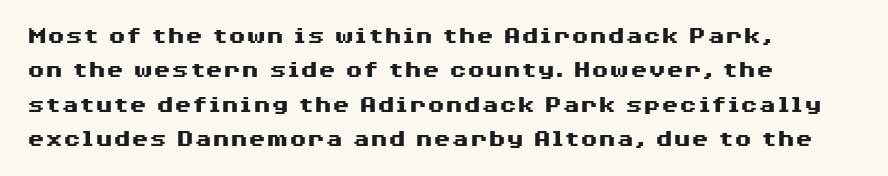
Words appear dense and cohesive because spacing is normal. Typeset ragged right — the left edge is the straight one. This sample keeps an unexceptional amount of space between lines. A clean baseline with only descenders dipping below it. Notice how thick the strokes are: this is what a full bold looks like. This is the regular roman posture of the typeface.
